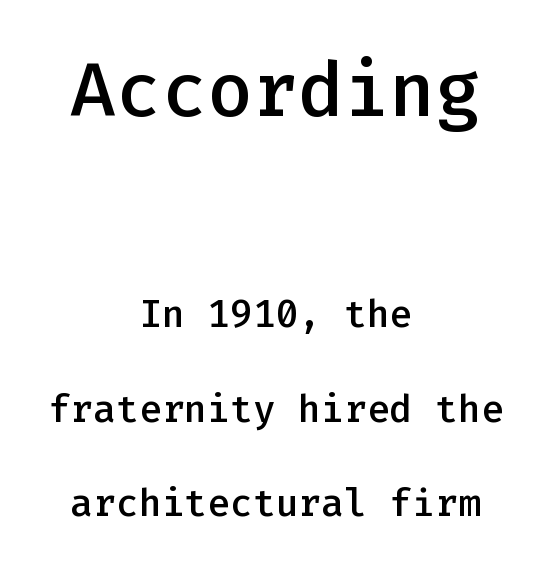
The image shows 76 px semibold sans-serif type, upright, monospaced; set centered, loose line spacing (2.48x), normal letter spacing, not underlined; the first (top) block is 2.0x larger; low stroke contrast and a medium x-height.
